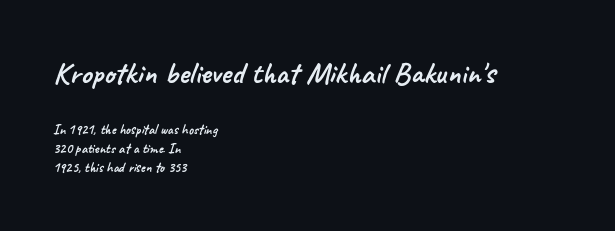
Q: Is the typeface a serif or a sans-serif typeface? A: Sans-serif.
Q: Is the text underlined? A: No.
Q: How is the paragraph aligned? A: Left-aligned.
Q: Is the spacing between letters normal or unusually wide? A: Normal.
Q: Is the spacing between lines tight, normal or loose? A: Normal.
Q: Which block of text is set in a larger size, the first (top) or the second (bottom)? A: The first (top) one.
Q: Width (condensed, normal, or wide)? A: Normal.
Q: Stroke contrast? A: Low.
Q: x-height? A: Small.
Q: Monospaced? A: No.
